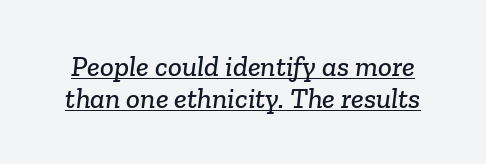
Q: Is the typeface a serif or a sans-serif typeface? A: Serif.
Q: Is the text underlined? A: Yes.
Q: Is the spacing between letters normal or unusually wide? A: Normal.
Q: Is the spacing between lines tight, normal or loose? A: Tight.
Q: Width (condensed, normal, or wide)? A: Normal.
Q: Stroke contrast? A: Low.
Q: x-height? A: Medium.
Q: Monospaced? A: No.
